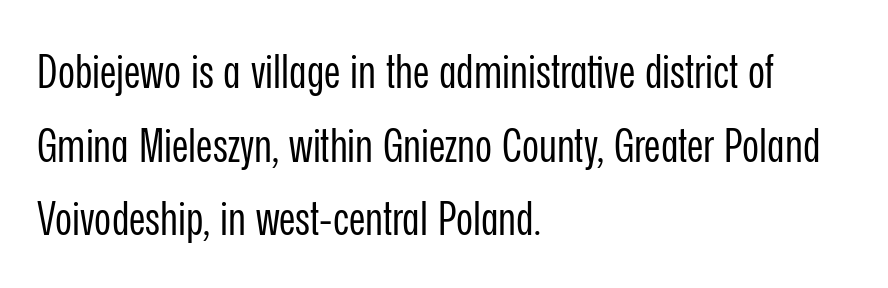
The image shows 46 px regular-weight, condensed sans-serif type, upright; set left-aligned, normal line spacing (1.6x), normal letter spacing, not underlined; low stroke contrast and a medium x-height.
